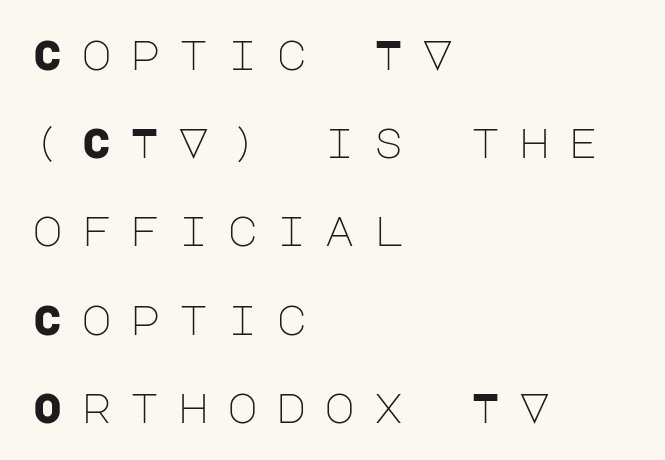
Q: Is the text bold? A: No.
Q: Is the text italic (slanted)? A: No, it is upright.
Q: Is the typeface a serif or a sans-serif typeface? A: Sans-serif.
Q: Is the text underlined? A: No.
Q: How is the paragraph aligned? A: Left-aligned.
Q: Is the spacing between letters normal or unusually wide? A: Unusually wide.
Q: Is the spacing between lines tight, normal or loose? A: Loose.
Q: Width (condensed, normal, or wide)? A: Normal.
Q: Stroke contrast? A: Low.
Q: x-height? A: Large.
